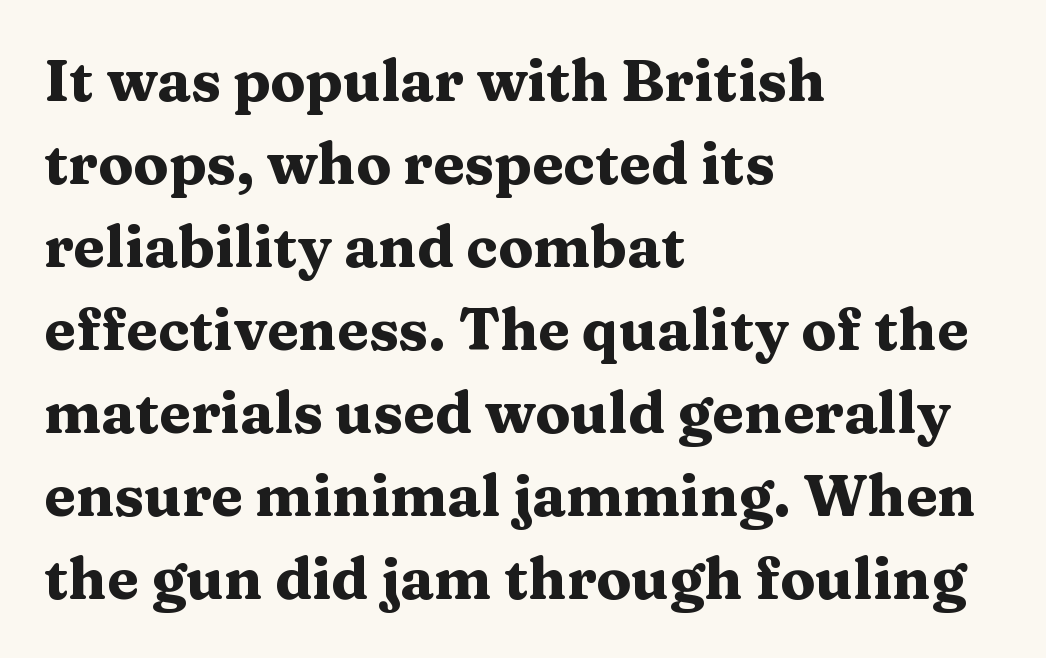
Posture: vertical. Varying glyph widths throughout — classic text-font behaviour. One-word summary of the alignment: left. Type style note: has serifs.
